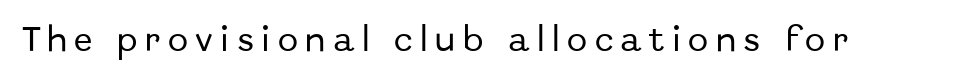
No word sits above an underline. Inter-character spacing is expanded well beyond the font's built-in metrics. Does the lettering tilt? It doesn't — this is upright.
